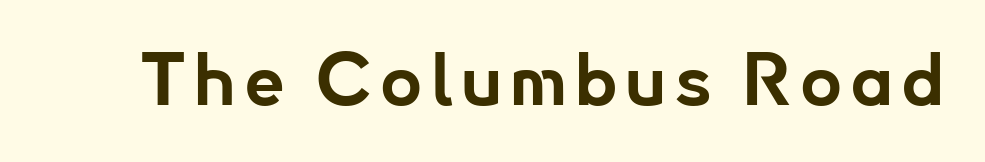
The image shows 72 px bold sans-serif type, upright; set not underlined; low stroke contrast and a small x-height.
